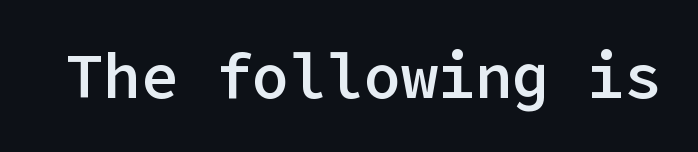
{"serif": "no", "italic": "no", "bold": "semi", "weight": "semibold", "width": "normal", "stroke_contrast": "low", "x_height": "medium", "underline": "no", "letter_spacing": "normal", "letter_spacing_em": 0.0, "glyph_px": 62}
